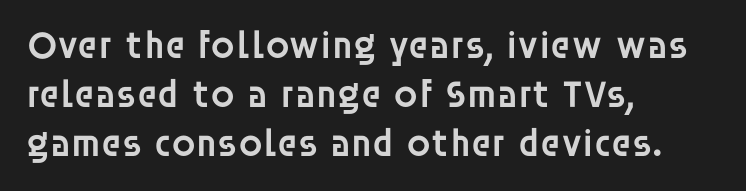
Characters follow at the spacing the type designer built in. In terms of letterform style, serifs are entirely absent. The strokes are fattened partway — semibold, not bold. Honestly, the row spacing looks completely unremarkable.
